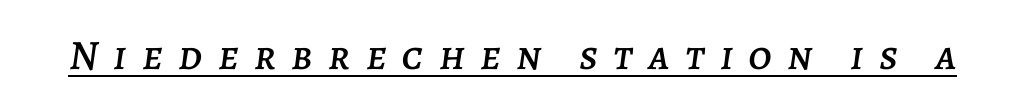
Here the designer chose a conventional face with non-uniform glyph widths. These lines were composed using italics. A typesetter would call this heavily tracked-out type. Check the space under the baseline: a stroke is drawn there.
